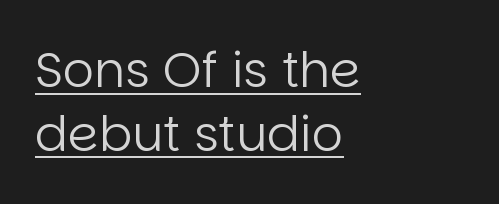
All the whitespace from short lines collects on the right. Ink coverage per letter is moderate at most. Underlining? Definitely there. What kind of face is this? One without serifs — a sans.
